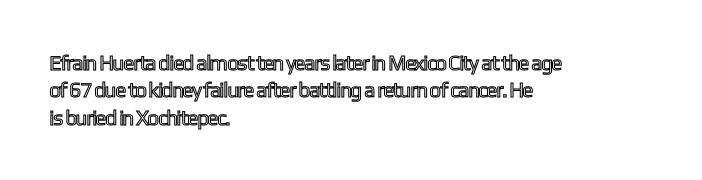
{"italic": "no", "underline": "no", "align": "left", "line_spacing": "normal", "line_spacing_ratio": 1.3, "letter_spacing": "normal", "letter_spacing_em": 0.0, "glyph_px": 21}
